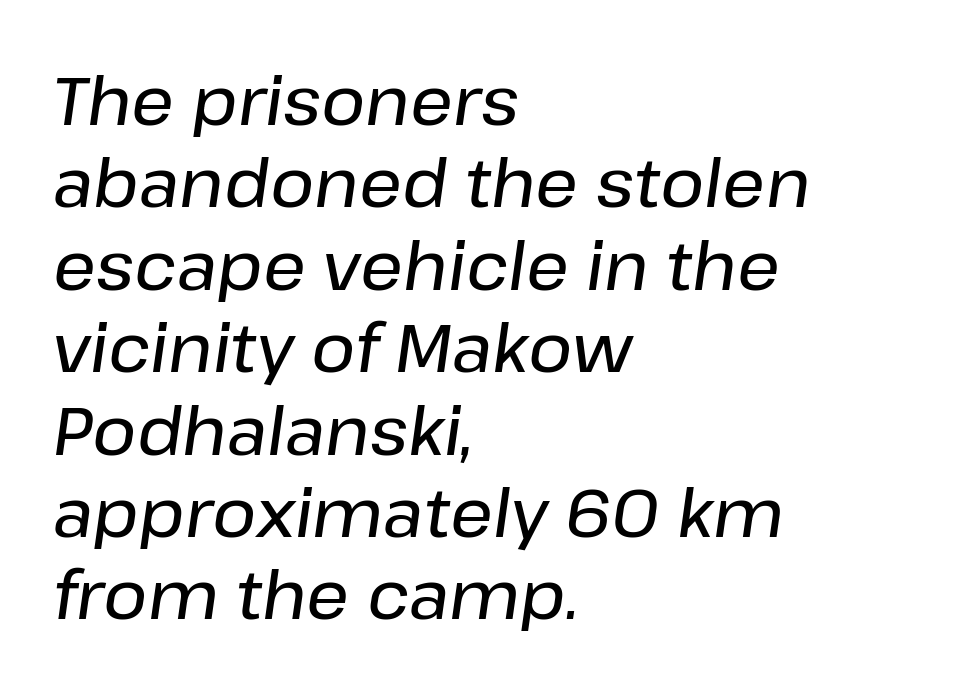
The image shows 67 px text type, italic (leaning right); set left-aligned, line spacing 1.23x, normal letter spacing, not underlined; low stroke contrast and a medium x-height.
